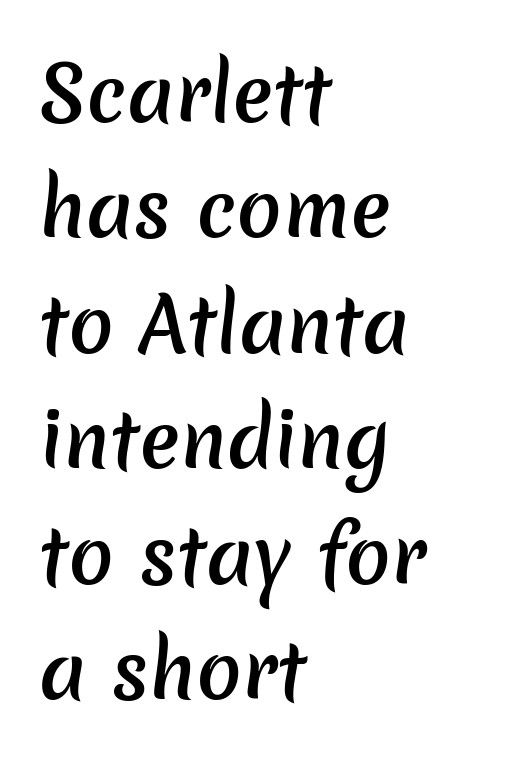
The image shows 75 px semibold sans-serif type; set left-aligned, normal line spacing (1.54x), normal letter spacing, not underlined; low stroke contrast and a medium x-height.
